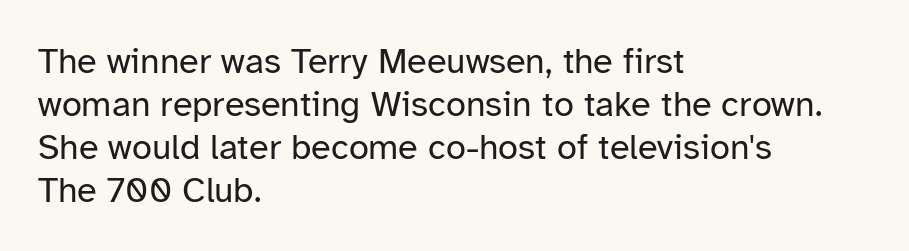
Q: Is the text bold? A: No.
Q: Is the text italic (slanted)? A: No, it is upright.
Q: Is the typeface a serif or a sans-serif typeface? A: Sans-serif.
Q: Is the text underlined? A: No.
Q: How is the paragraph aligned? A: Left-aligned.
Q: Is the spacing between letters normal or unusually wide? A: Normal.
Q: Width (condensed, normal, or wide)? A: Normal.
Q: Stroke contrast? A: Low.
Q: x-height? A: Medium.
Q: Monospaced? A: No.
